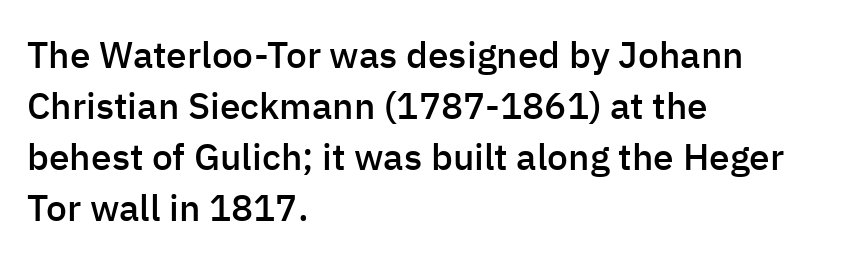
Q: Is the text bold? A: Semi-bold.
Q: Is the text italic (slanted)? A: No, it is upright.
Q: Is the typeface a serif or a sans-serif typeface? A: Sans-serif.
Q: Is the text underlined? A: No.
Q: How is the paragraph aligned? A: Left-aligned.
Q: Is the spacing between letters normal or unusually wide? A: Normal.
Q: Is the spacing between lines tight, normal or loose? A: Normal.
Q: Width (condensed, normal, or wide)? A: Normal.
Q: Stroke contrast? A: Low.
Q: x-height? A: Medium.
Q: Monospaced? A: No.
